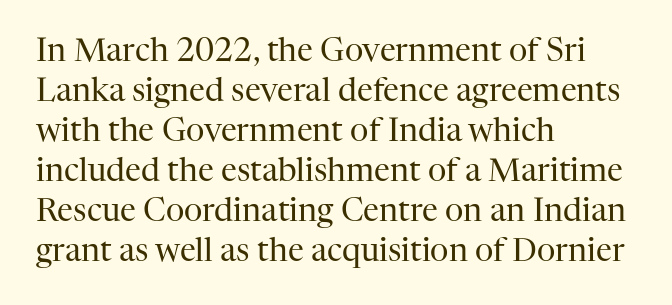
The image shows 32 px regular-weight serif type, upright; set left-aligned, normal line spacing (1.25x), normal letter spacing, not underlined; high stroke contrast and a medium x-height.
